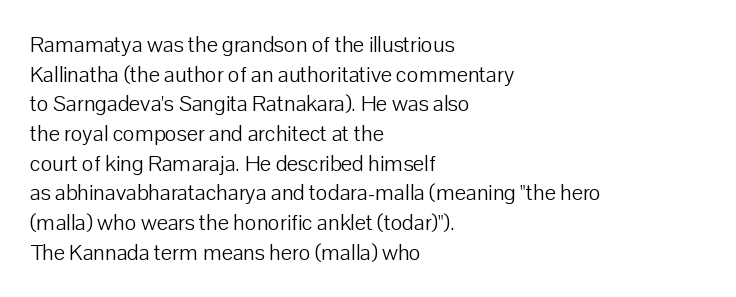
The image shows 22 px text type, upright; set left-aligned, normal line spacing (1.35x), normal letter spacing, not underlined.
